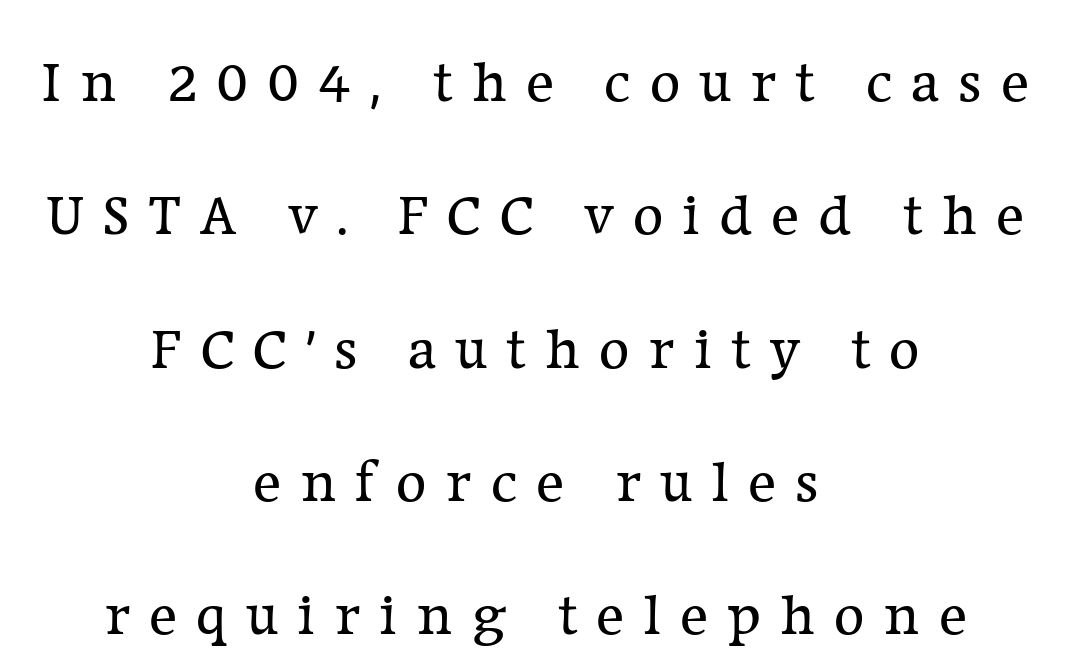
The letters look calm and open, with moderate or lighter stems. The tracking reads as deliberately expanded to a designer's eye. Proportional: the letters do not fall into vertical columns. Are there feet on the stems? There are — it's a serif.
